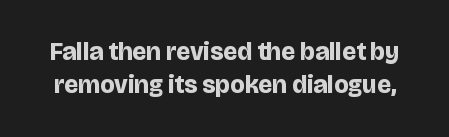
{"italic": "no", "bold": "yes", "underline": "no", "line_spacing": "normal", "line_spacing_ratio": 1.34, "letter_spacing": "normal", "letter_spacing_em": 0.0, "glyph_px": 25}
